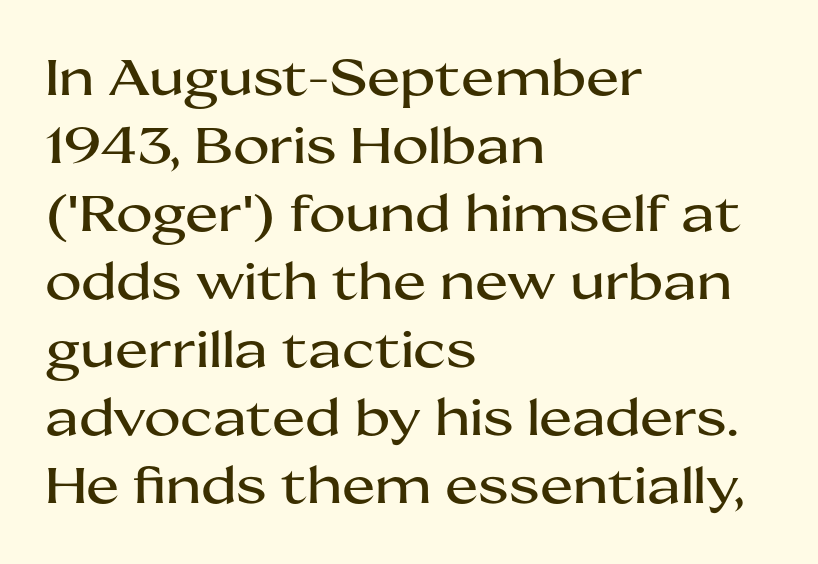
{"italic": "no", "width": "wide", "stroke_contrast": "medium", "x_height": "medium", "monospaced": "no", "underline": "no", "align": "left", "line_spacing": "normal", "line_spacing_ratio": 1.36, "letter_spacing": "normal", "letter_spacing_em": 0.0, "glyph_px": 50}
